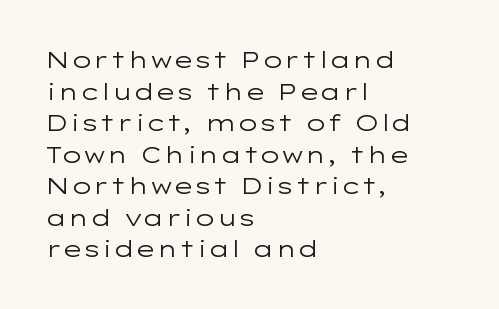
Q: Is the text bold? A: No.
Q: Is the text italic (slanted)? A: No, it is upright.
Q: Is the text underlined? A: No.
Q: How is the paragraph aligned? A: Left-aligned.
Q: Is the spacing between letters normal or unusually wide? A: Normal.
Q: Is the spacing between lines tight, normal or loose? A: Normal.
